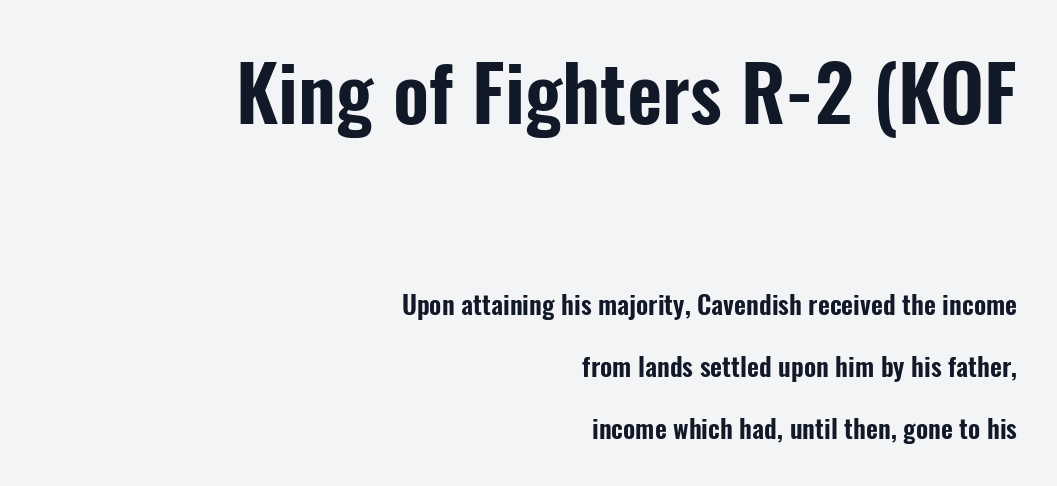
Anything drawn beneath the words? Only blank space. Varying glyph widths throughout — classic text-font behaviour. Do the letters lean? They stand straight. Line endings align vertically; line beginnings do not.
